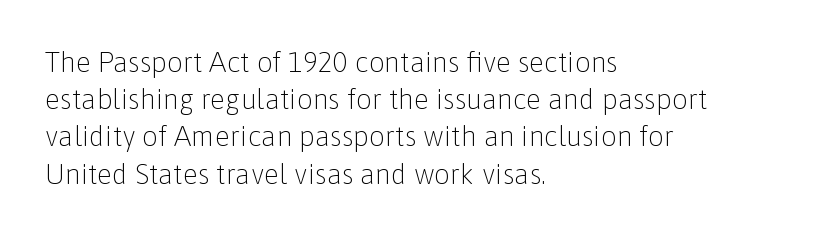
The typeface has the unassuming heft of standard copy or less. The paragraph shown leans on its left margin. The rendering shows plain stroke endings on the letterforms — a sans-serif design. This rendering leaves character spacing at its baseline value. Bare-footed words on every line. Tall strokes in this sample are plumb rather than angled.
